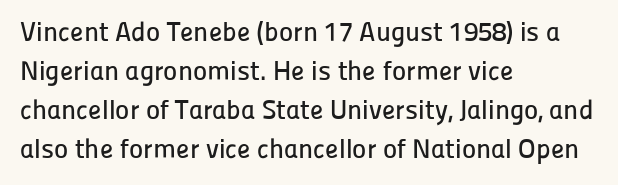
The image shows 27 px text type, upright; set left-aligned, normal line spacing (1.44x), normal letter spacing, not underlined.
